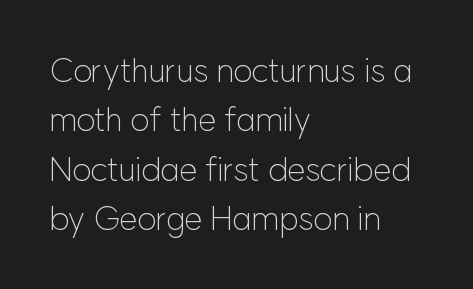
{"serif": "no", "italic": "no", "bold": "no", "weight": "light", "width": "normal", "stroke_contrast": "low", "x_height": "medium", "monospaced": "no", "underline": "no", "align": "left", "line_spacing": "normal", "line_spacing_ratio": 1.5, "letter_spacing": "normal", "letter_spacing_em": 0.0, "glyph_px": 33}
